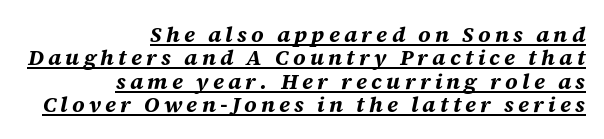
{"italic": "yes", "lean": "right", "slant_degrees": 12, "bold": "yes", "underline": "yes", "align": "right", "line_spacing": "tight", "line_spacing_ratio": 1.06, "glyph_px": 22}
